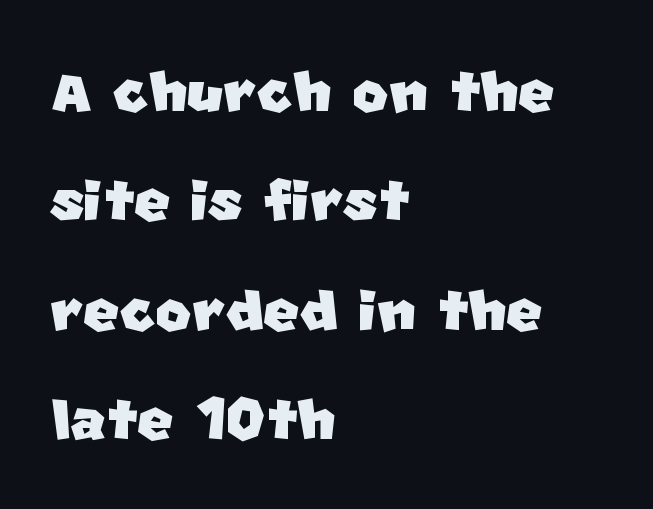
{"serif": "no", "width": "normal", "stroke_contrast": "low", "x_height": "large", "monospaced": "no", "underline": "no", "align": "left", "line_spacing": "normal", "line_spacing_ratio": 1.42, "letter_spacing": "normal", "letter_spacing_em": 0.0, "glyph_px": 77}
